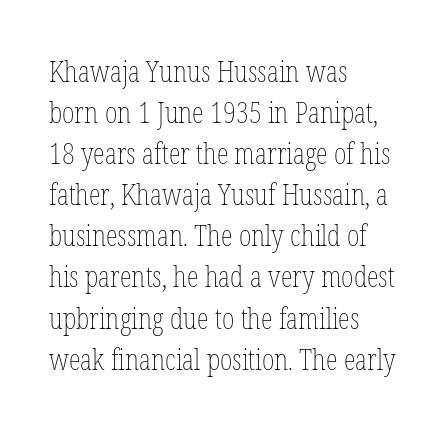
The image shows 30 px thin, condensed type, upright; set left-aligned, normal line spacing (1.37x), normal letter spacing, not underlined; low stroke contrast and a medium x-height.
